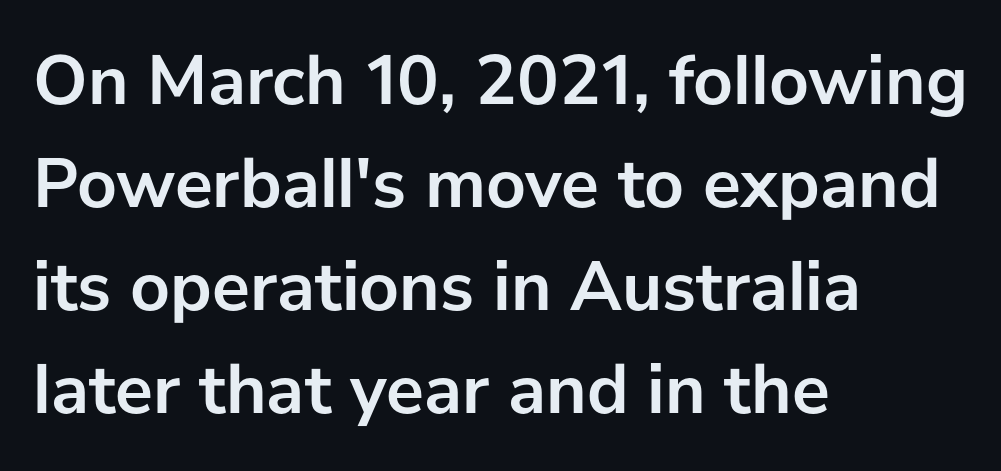
{"serif": "no", "italic": "no", "bold": "yes", "weight": "semibold", "width": "normal", "stroke_contrast": "low", "x_height": "medium", "monospaced": "no", "underline": "no", "align": "left", "line_spacing": "normal", "line_spacing_ratio": 1.45, "letter_spacing": "normal", "letter_spacing_em": 0.0, "glyph_px": 71}
